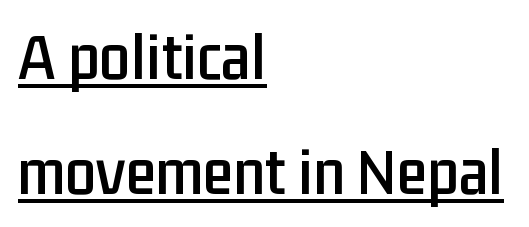
Compared with a centered layout, this one pins lines to the left instead. Is this a fixed-width face? No — the glyphs have proportional, varying widths. In terms of leading, this rendering sits right in the middle. Vertical strokes here are truly vertical. Like a heading marked for emphasis, these lines bear an underscore.
